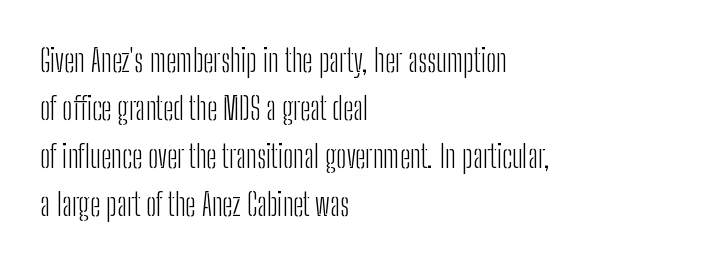
Q: Is the text bold? A: No.
Q: Is the text italic (slanted)? A: No, it is upright.
Q: Is the typeface a serif or a sans-serif typeface? A: Sans-serif.
Q: Is the text underlined? A: No.
Q: How is the paragraph aligned? A: Left-aligned.
Q: Is the spacing between letters normal or unusually wide? A: Normal.
Q: Is the spacing between lines tight, normal or loose? A: Normal.
Q: Width (condensed, normal, or wide)? A: Condensed.
Q: Stroke contrast? A: Low.
Q: x-height? A: Medium.
Q: Monospaced? A: No.
